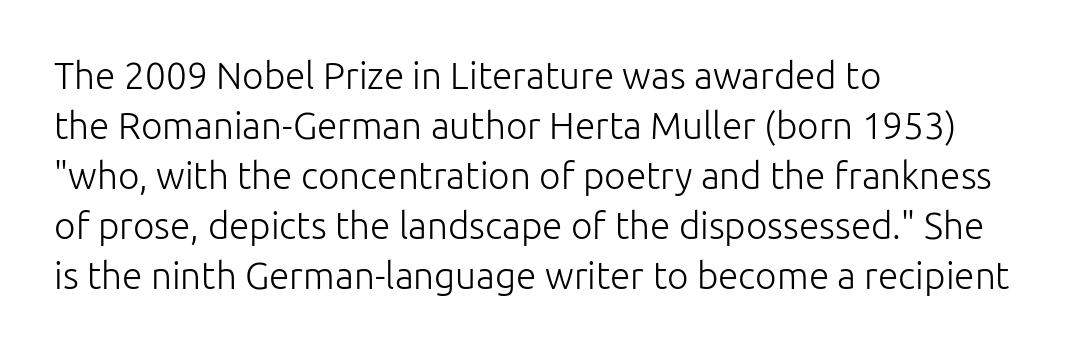
{"serif": "no", "italic": "no", "bold": "no", "weight": "light", "width": "normal", "stroke_contrast": "low", "x_height": "medium", "monospaced": "no", "underline": "no", "align": "left", "line_spacing": "normal", "line_spacing_ratio": 1.35, "letter_spacing": "normal", "letter_spacing_em": 0.0, "glyph_px": 37}
